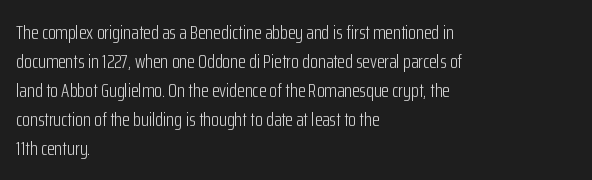
Beneath every word, the page is bare. Stems here are at most as thick as an everyday book face. When letters stand straight like this, we call the style roman or upright. This rendering leaves character spacing at its baseline value. The rendering uses a moderate line-height, typical for paragraphs.
